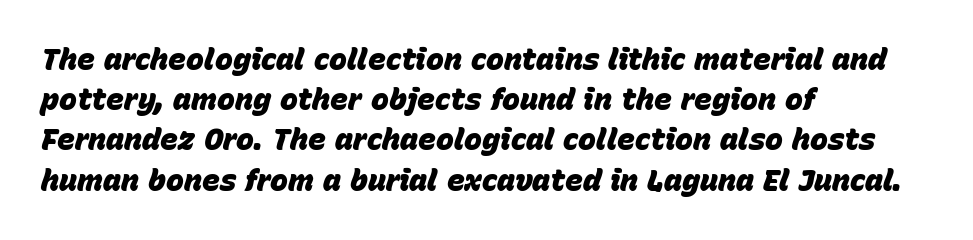
The image shows 30 px heavy type, italic (leaning right); set left-aligned, normal line spacing (1.34x), normal letter spacing, not underlined; low stroke contrast and a large x-height.
